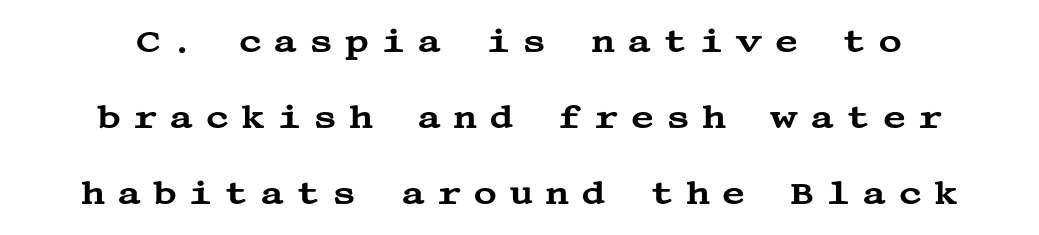
Quick note: not italic, upright. Teacher's note: observe the equal gaps on both sides — that is centered alignment. Beneath every word, the page is bare. I'd call this a serif setting — the letters wear small feet.
